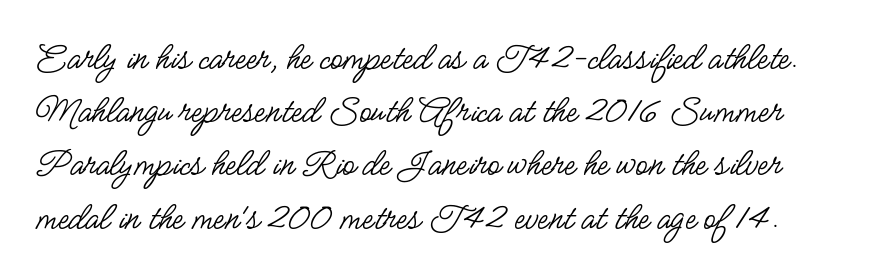
{"serif": "no", "bold": "no", "weight": "regular", "width": "condensed", "stroke_contrast": "low", "x_height": "small", "monospaced": "no", "underline": "no", "line_spacing": "normal", "line_spacing_ratio": 1.33, "letter_spacing": "normal", "letter_spacing_em": 0.0, "glyph_px": 40}
